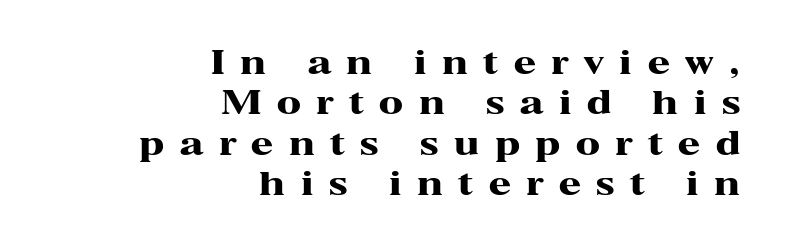
Q: Is the text bold? A: Yes.
Q: Is the text italic (slanted)? A: No, it is upright.
Q: Is the typeface a serif or a sans-serif typeface? A: Serif.
Q: Is the text underlined? A: No.
Q: How is the paragraph aligned? A: Right-aligned.
Q: Is the spacing between letters normal or unusually wide? A: Unusually wide.
Q: Is the spacing between lines tight, normal or loose? A: Normal.
Q: Width (condensed, normal, or wide)? A: Wide.
Q: Stroke contrast? A: High.
Q: x-height? A: Medium.
Q: Monospaced? A: No.
